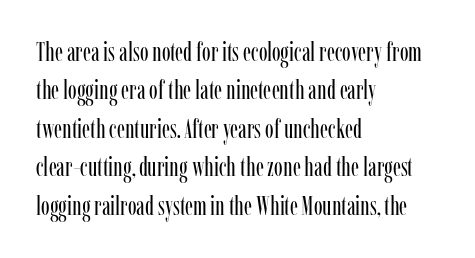
Q: Is the text bold? A: No.
Q: Is the text italic (slanted)? A: No, it is upright.
Q: Is the text underlined? A: No.
Q: How is the paragraph aligned? A: Left-aligned.
Q: Is the spacing between letters normal or unusually wide? A: Normal.
Q: Is the spacing between lines tight, normal or loose? A: Normal.
